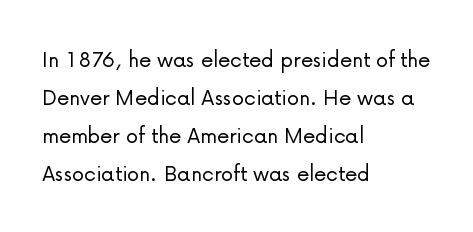
The image shows 25 px text type, upright; set left-aligned, normal line spacing (1.52x), normal letter spacing, not underlined.
